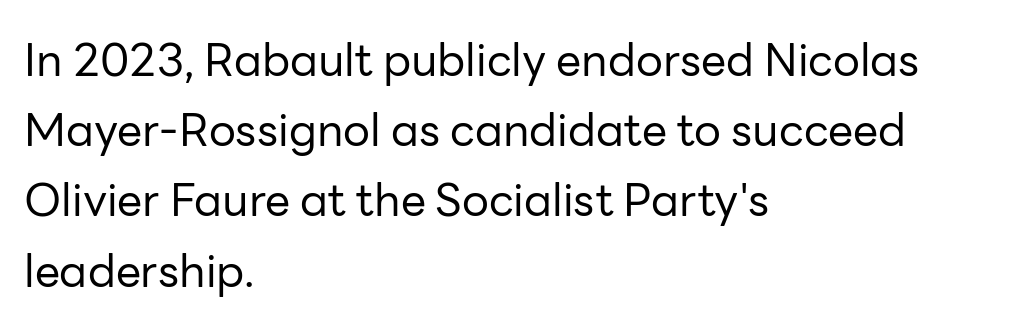
A typesetter would call this proportional, since set widths differ per character. Decoration check: the copy has no underline. In CSS terms this would be text-align: left. Classification — sans serif. Is this a heavy cut? Hardly; it is regular or lighter. Horizontal bands of white between lines are of average thickness.
